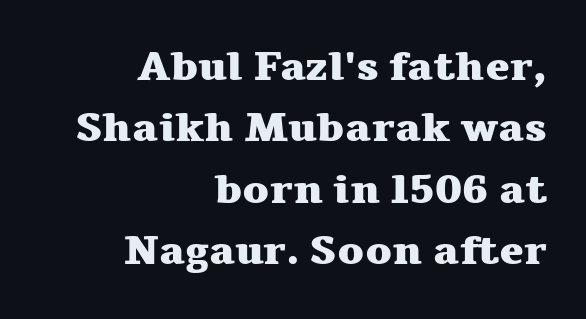
Q: Is the text bold? A: Yes.
Q: Is the text italic (slanted)? A: No, it is upright.
Q: Is the typeface a serif or a sans-serif typeface? A: Serif.
Q: Is the text underlined? A: No.
Q: How is the paragraph aligned? A: Right-aligned.
Q: Is the spacing between letters normal or unusually wide? A: Normal.
Q: Is the spacing between lines tight, normal or loose? A: Normal.
Q: Width (condensed, normal, or wide)? A: Wide.
Q: Stroke contrast? A: Medium.
Q: x-height? A: Medium.
Q: Monospaced? A: No.
